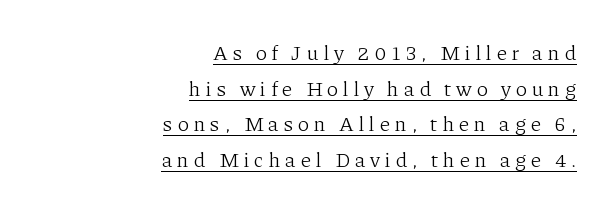
The leading is moderate, giving the passage an even texture. Underlined type. Horizontal alignment here is rightward, an uncommon choice for prose. Ordinary non-slanted type is in use.
